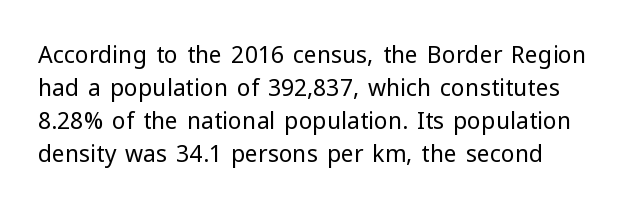
Q: Is the text bold? A: No.
Q: Is the text italic (slanted)? A: No, it is upright.
Q: Is the text underlined? A: No.
Q: How is the paragraph aligned? A: Left-aligned.
Q: Is the spacing between letters normal or unusually wide? A: Normal.
Q: Is the spacing between lines tight, normal or loose? A: Normal.
